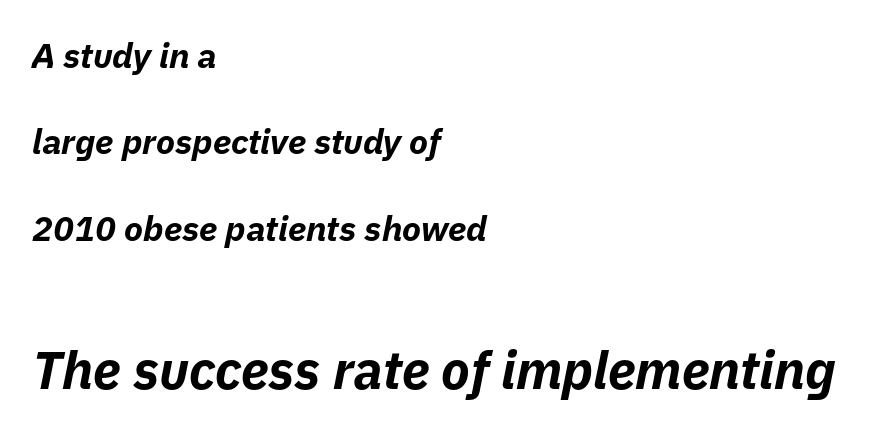
The image shows 53 px bold type, italic (leaning right); set left-aligned, loose line spacing (2.47x), normal letter spacing, not underlined; the second (bottom) block is 1.51x larger; low stroke contrast and a medium x-height.
